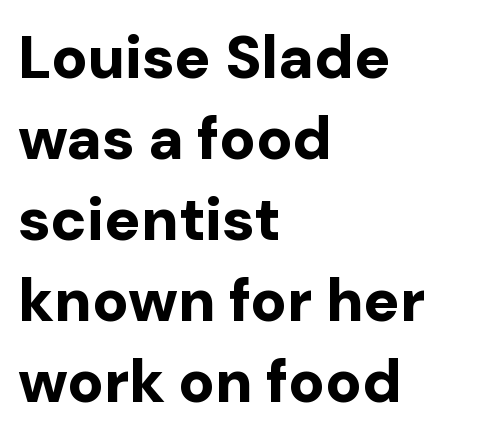
{"serif": "no", "italic": "no", "bold": "yes", "weight": "bold", "width": "normal", "stroke_contrast": "low", "x_height": "medium", "monospaced": "no", "underline": "no", "align": "left", "line_spacing": "normal", "line_spacing_ratio": 1.35, "letter_spacing": "normal", "letter_spacing_em": 0.0, "glyph_px": 60}
